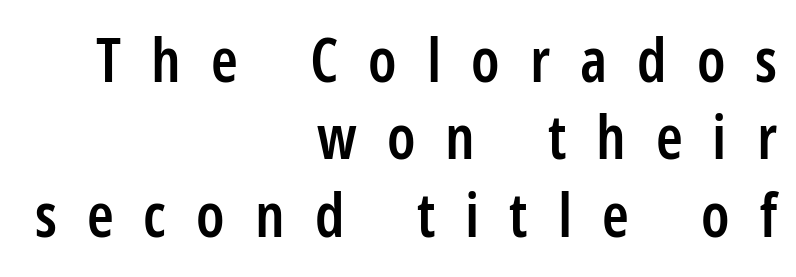
Letterform terminals end flat and unadorned throughout the passage. The passage shown is not underscored anywhere. Semibold letterforms, between regular and bold. Every character sits straight up, as roman type does.
